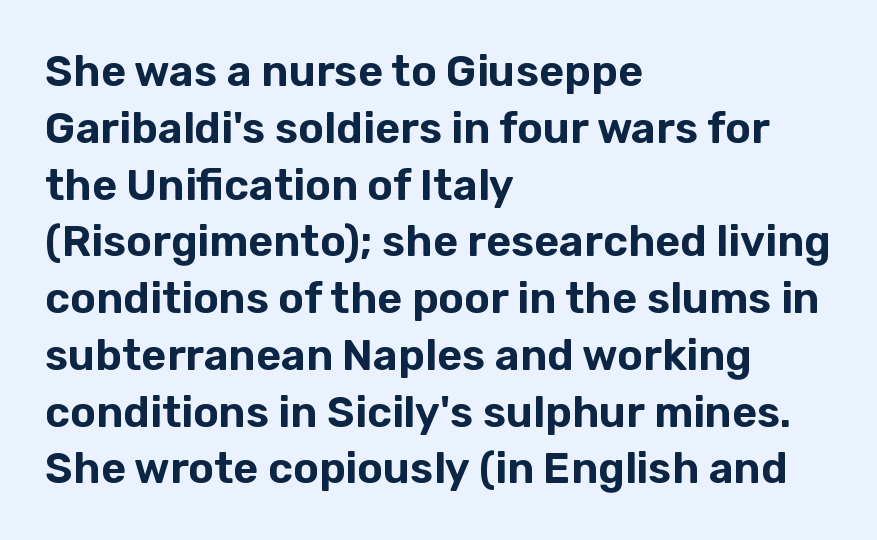
The image shows 43 px sans-serif type, upright; set left-aligned, normal line spacing (1.32x), normal letter spacing, not underlined; low stroke contrast and a medium x-height.
